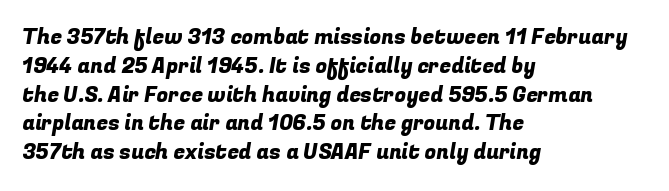
The image shows 21 px text type; set left-aligned, normal line spacing (1.37x), normal letter spacing, not underlined.
